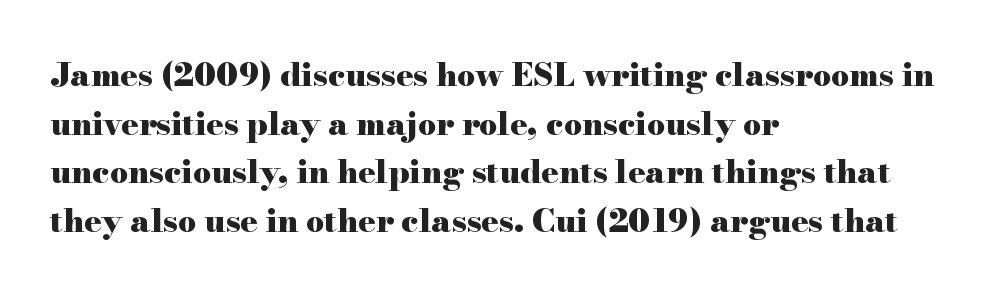
Rendered with straight, roman letterforms. If you drew a ruler down the left edge, every line would touch it. The glyphs in this specimen are seriffed. The string is rendered with underlining switched off. Leading: standard. Plenty of ink on the page — the face is bold.
